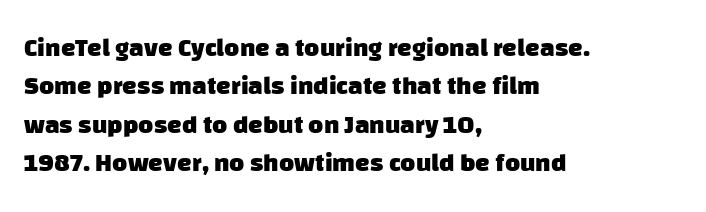
Q: Is the text bold? A: Yes.
Q: Is the text underlined? A: No.
Q: How is the paragraph aligned? A: Left-aligned.
Q: Is the spacing between letters normal or unusually wide? A: Normal.
Q: Is the spacing between lines tight, normal or loose? A: Normal.
